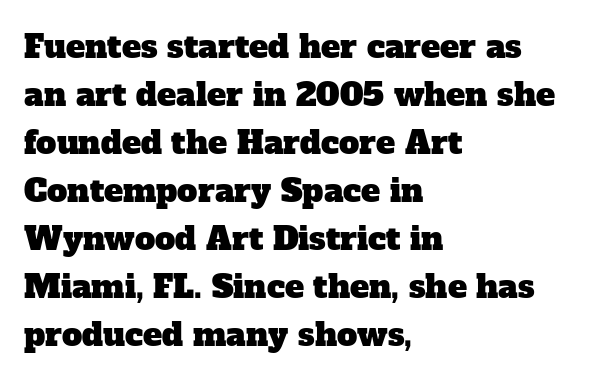
{"serif": "yes", "width": "normal", "stroke_contrast": "low", "x_height": "medium", "monospaced": "no", "underline": "no", "align": "left", "line_spacing": "normal", "line_spacing_ratio": 1.5, "letter_spacing": "normal", "letter_spacing_em": 0.0, "glyph_px": 32}
